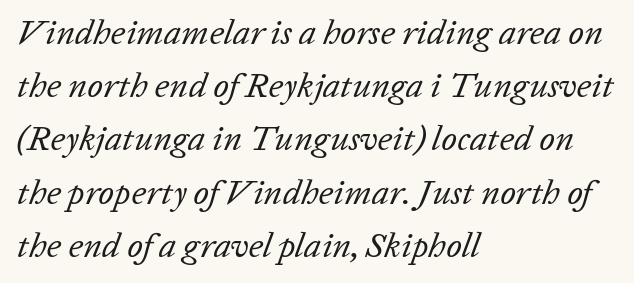
A clean baseline with only descenders dipping below it. Leftover space on each line is placed entirely after the last word. There's an unmistakable incline to the writing here. Glyph-to-glyph distance matches everyday printed text. Spacing verdict: proportional, widths tailored to each character.
